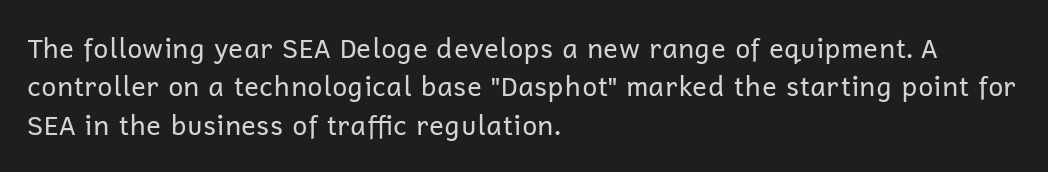
Q: Is the text bold? A: No.
Q: Is the text italic (slanted)? A: No, it is upright.
Q: Is the text underlined? A: No.
Q: How is the paragraph aligned? A: Left-aligned.
Q: Is the spacing between letters normal or unusually wide? A: Normal.
Q: Is the spacing between lines tight, normal or loose? A: Normal.
